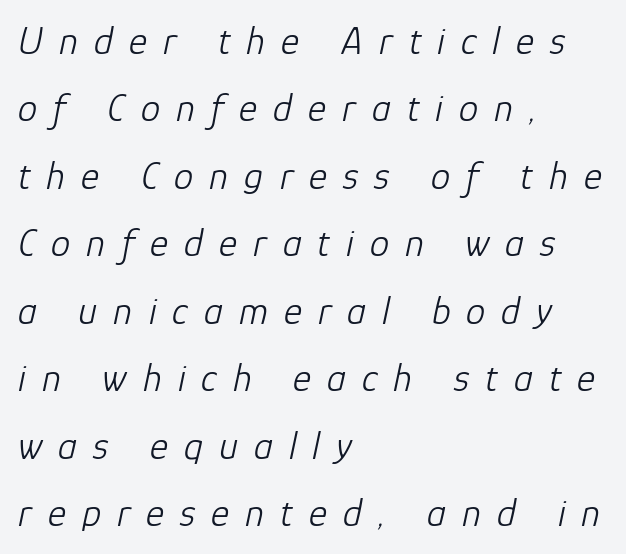
{"italic": "yes", "lean": "right", "slant_degrees": 12, "bold": "no", "weight": "light", "width": "normal", "stroke_contrast": "low", "x_height": "medium", "monospaced": "no", "underline": "no", "align": "left", "line_spacing_ratio": 1.73, "letter_spacing": "wide", "letter_spacing_em": 0.41, "glyph_px": 39}
